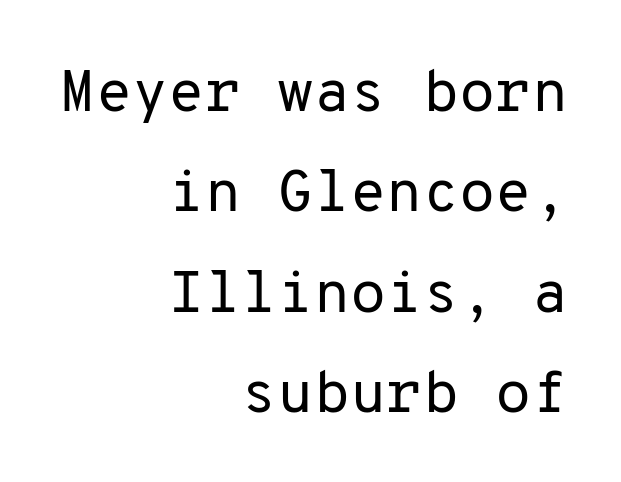
Q: Is the text bold? A: No.
Q: Is the text italic (slanted)? A: No, it is upright.
Q: Is the typeface a serif or a sans-serif typeface? A: Sans-serif.
Q: Is the text underlined? A: No.
Q: How is the paragraph aligned? A: Right-aligned.
Q: Is the spacing between letters normal or unusually wide? A: Normal.
Q: Is the spacing between lines tight, normal or loose? A: Normal.
Q: Width (condensed, normal, or wide)? A: Normal.
Q: Stroke contrast? A: Low.
Q: x-height? A: Medium.
Q: Monospaced? A: Yes.
